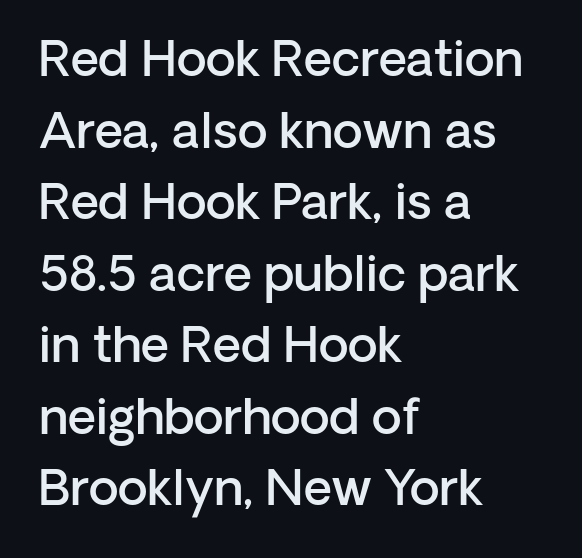
Q: Is the text bold? A: Semi-bold.
Q: Is the text italic (slanted)? A: No, it is upright.
Q: Is the typeface a serif or a sans-serif typeface? A: Sans-serif.
Q: Is the text underlined? A: No.
Q: How is the paragraph aligned? A: Left-aligned.
Q: Is the spacing between letters normal or unusually wide? A: Normal.
Q: Is the spacing between lines tight, normal or loose? A: Normal.
Q: Width (condensed, normal, or wide)? A: Normal.
Q: Stroke contrast? A: Low.
Q: x-height? A: Medium.
Q: Monospaced? A: No.
